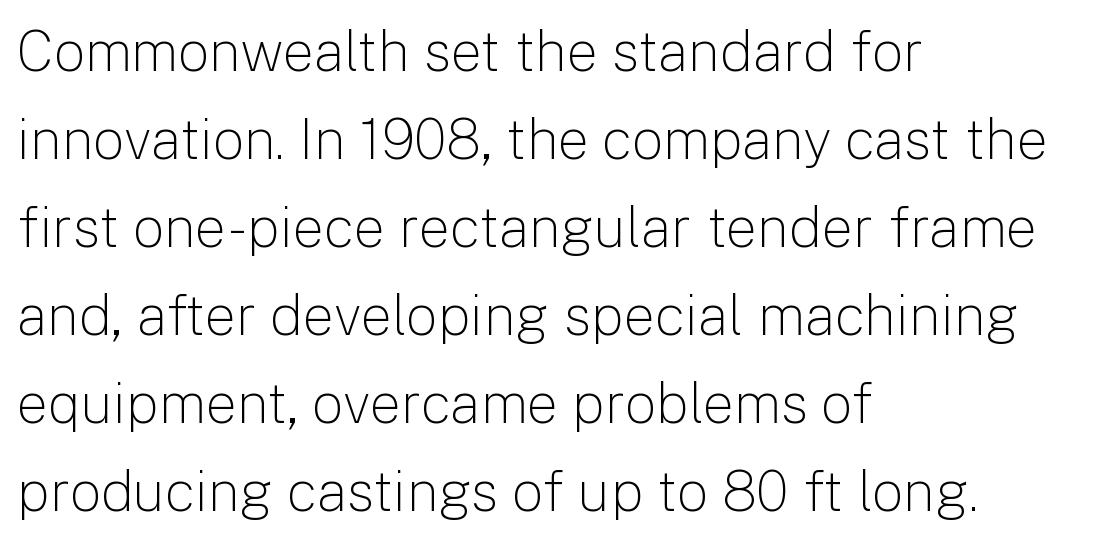
{"serif": "no", "italic": "no", "bold": "no", "weight": "light", "width": "normal", "stroke_contrast": "low", "x_height": "medium", "monospaced": "no", "underline": "no", "align": "left", "line_spacing": "normal", "line_spacing_ratio": 1.57, "letter_spacing": "normal", "letter_spacing_em": 0.0, "glyph_px": 56}
